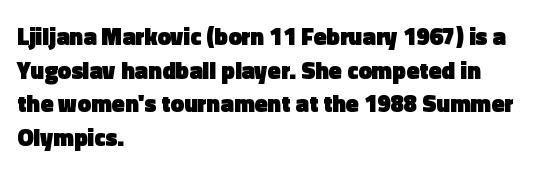
{"italic": "no", "bold": "yes", "underline": "no", "align": "left", "line_spacing": "normal", "line_spacing_ratio": 1.4, "letter_spacing": "normal", "letter_spacing_em": 0.0, "glyph_px": 24}
